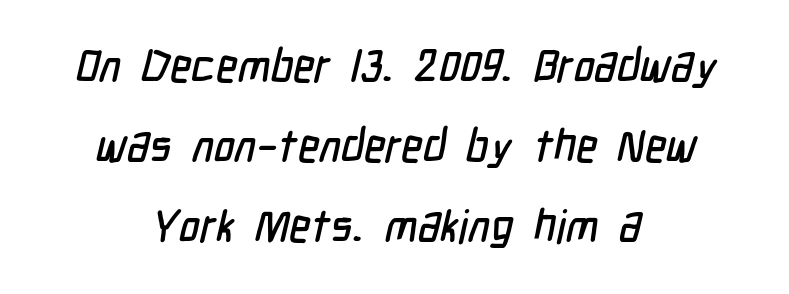
Q: Is the typeface a serif or a sans-serif typeface? A: Sans-serif.
Q: Is the text underlined? A: No.
Q: How is the paragraph aligned? A: Centered.
Q: Is the spacing between letters normal or unusually wide? A: Normal.
Q: Width (condensed, normal, or wide)? A: Condensed.
Q: Stroke contrast? A: Low.
Q: x-height? A: Medium.
Q: Monospaced? A: No.
